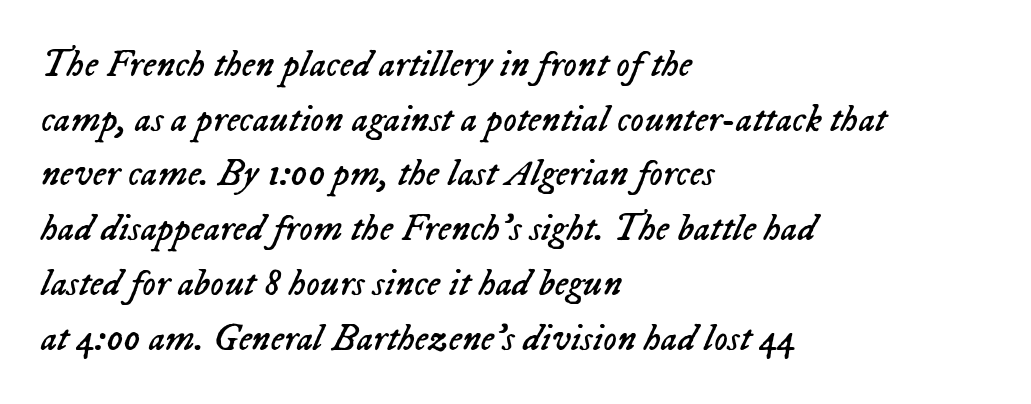
Q: Is the text bold? A: No.
Q: Is the text italic (slanted)? A: Yes, it leans right by about 23 degrees.
Q: Is the text underlined? A: No.
Q: How is the paragraph aligned? A: Left-aligned.
Q: Is the spacing between letters normal or unusually wide? A: Normal.
Q: Is the spacing between lines tight, normal or loose? A: Normal.
Q: Width (condensed, normal, or wide)? A: Normal.
Q: Stroke contrast? A: Low.
Q: x-height? A: Medium.
Q: Monospaced? A: No.
